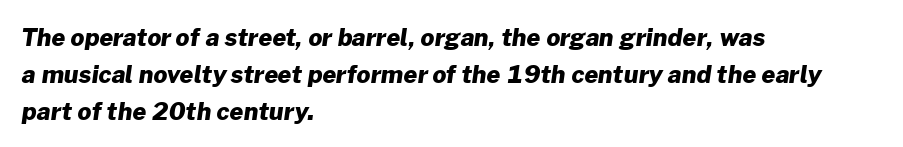
The image shows 24 px bold type; set left-aligned, normal line spacing (1.54x), normal letter spacing, not underlined.
